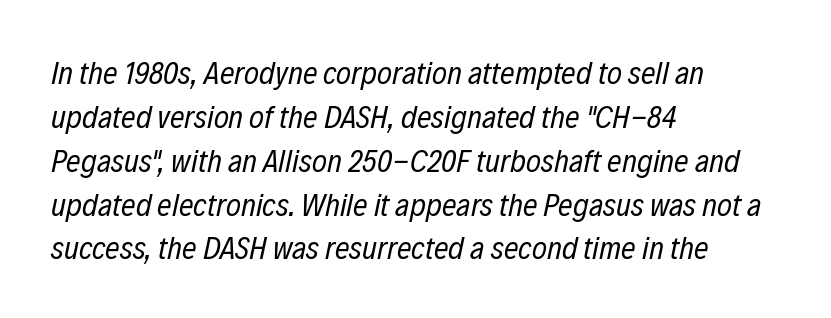
Q: Is the text bold? A: No.
Q: Is the text italic (slanted)? A: Yes, it leans right by about 12 degrees.
Q: Is the text underlined? A: No.
Q: How is the paragraph aligned? A: Left-aligned.
Q: Is the spacing between letters normal or unusually wide? A: Normal.
Q: Is the spacing between lines tight, normal or loose? A: Normal.
Q: Width (condensed, normal, or wide)? A: Condensed.
Q: Stroke contrast? A: Low.
Q: x-height? A: Medium.
Q: Monospaced? A: No.
